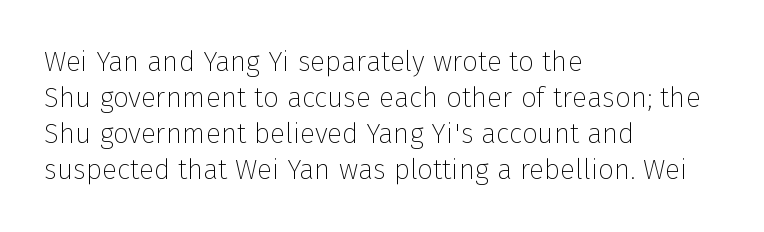
{"serif": "no", "italic": "no", "bold": "no", "weight": "thin", "width": "normal", "stroke_contrast": "low", "x_height": "medium", "monospaced": "no", "underline": "no", "align": "left", "line_spacing": "normal", "line_spacing_ratio": 1.29, "letter_spacing": "normal", "letter_spacing_em": 0.0, "glyph_px": 28}
